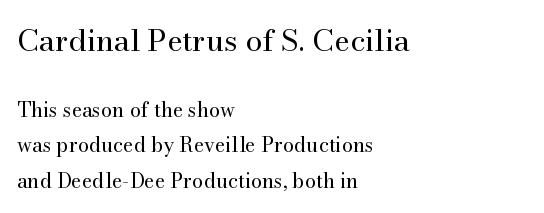
{"serif": "yes", "italic": "no", "bold": "no", "weight": "regular", "width": "normal", "stroke_contrast": "medium", "x_height": "small", "monospaced": "no", "underline": "no", "align": "left", "line_spacing_ratio": 1.77, "letter_spacing": "normal", "letter_spacing_em": 0.0, "larger_block": "first", "size_ratio": 1.5, "glyph_px": 30}
